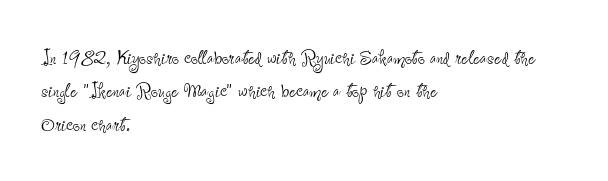
{"bold": "no", "underline": "no", "align": "left", "line_spacing": "normal", "line_spacing_ratio": 1.34, "letter_spacing": "normal", "letter_spacing_em": 0.0, "glyph_px": 25}
